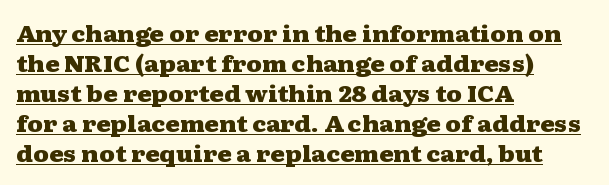
Q: Is the text bold? A: Yes.
Q: Is the text italic (slanted)? A: No, it is upright.
Q: Is the text underlined? A: Yes.
Q: How is the paragraph aligned? A: Left-aligned.
Q: Is the spacing between letters normal or unusually wide? A: Normal.
Q: Is the spacing between lines tight, normal or loose? A: Normal.
